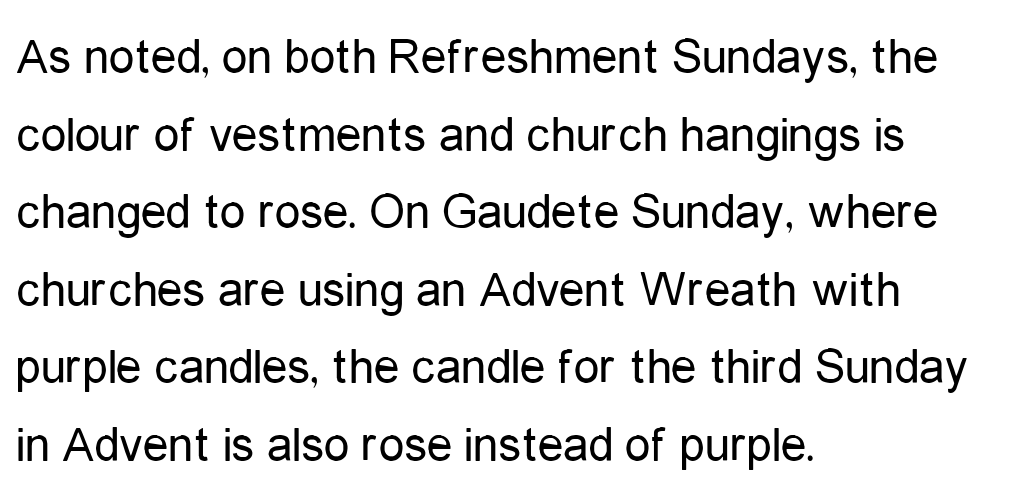
Line beginnings align vertically; line endings do not. The string is rendered with underlining switched off. Does the type have serifs? No, each stem ends abruptly. Do the characters align in a grid? No, the font is proportional. Every character sits straight up, as roman type does.
